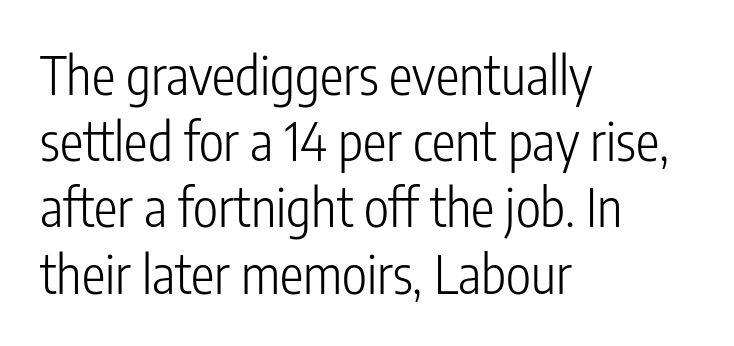
Q: Is the text bold? A: No.
Q: Is the text italic (slanted)? A: No, it is upright.
Q: Is the typeface a serif or a sans-serif typeface? A: Sans-serif.
Q: Is the text underlined? A: No.
Q: How is the paragraph aligned? A: Left-aligned.
Q: Is the spacing between letters normal or unusually wide? A: Normal.
Q: Is the spacing between lines tight, normal or loose? A: Normal.
Q: Width (condensed, normal, or wide)? A: Condensed.
Q: Stroke contrast? A: Low.
Q: x-height? A: Medium.
Q: Monospaced? A: No.
